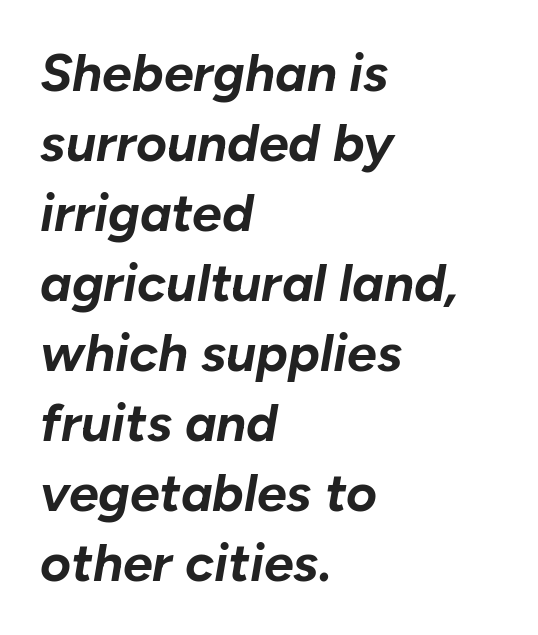
The image shows 53 px bold type, italic (leaning right); set left-aligned, normal line spacing (1.32x), normal letter spacing, not underlined; low stroke contrast and a medium x-height.
